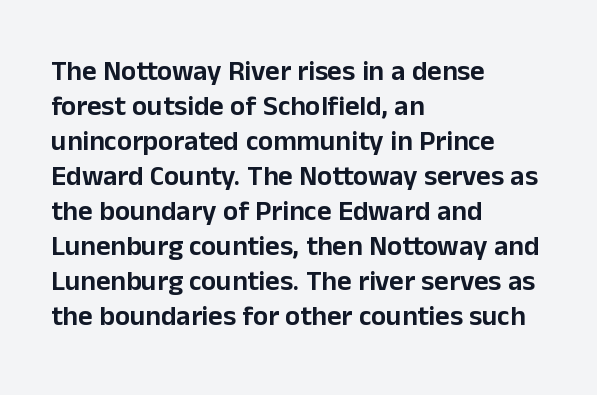
Note the varied advance widths — an 'i' is clearly narrower than an 'm'. Spacing between characters is what you'd get straight out of the box. Is this a sans? Yes — the strokes have no serifs. The line-height multiplier appears to be the usual default. You can tell it's not italic because the verticals are truly vertical.
